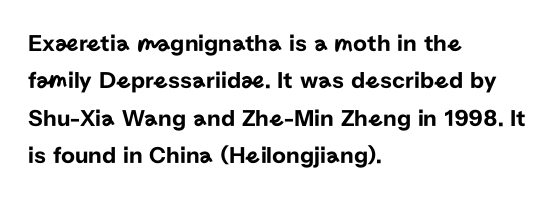
{"italic": "no", "underline": "no", "align": "left", "line_spacing": "normal", "line_spacing_ratio": 1.56, "letter_spacing": "normal", "letter_spacing_em": 0.0, "glyph_px": 24}
